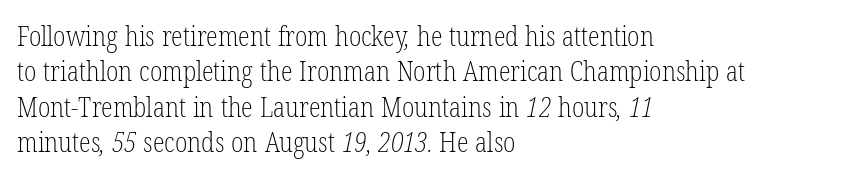
Words float on clear page, feet unadorned. Default kerning and tracking; the words read as compact shapes. Typeset ragged right — the left edge is the straight one. Bold? No — there's no thickening of the strokes. Evenly set lines give the paragraph a standard silhouette.
